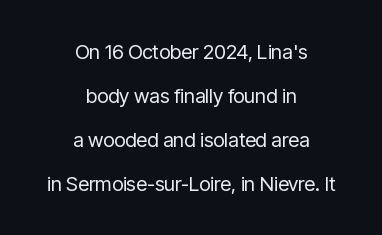
Q: Is the text bold? A: No.
Q: Is the text italic (slanted)? A: No, it is upright.
Q: Is the text underlined? A: No.
Q: How is the paragraph aligned? A: Centered.
Q: Is the spacing between letters normal or unusually wide? A: Normal.
Q: Is the spacing between lines tight, normal or loose? A: Loose.
